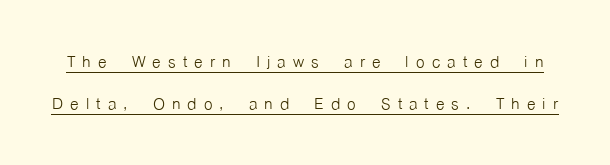
{"italic": "no", "bold": "no", "underline": "yes", "line_spacing": "loose", "line_spacing_ratio": 1.9, "letter_spacing": "wide", "letter_spacing_em": 0.32, "glyph_px": 22}
